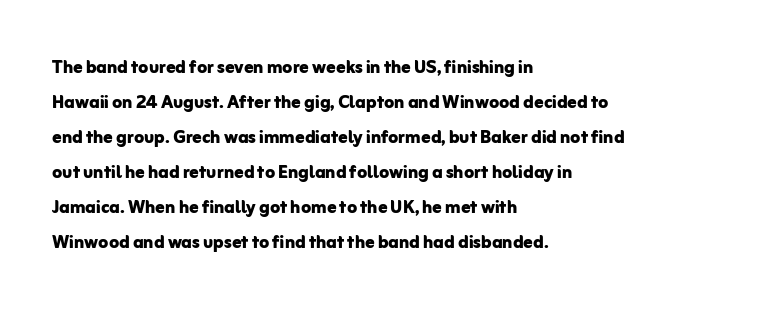
A normal amount of white space separates one row of letters from the next. The lines in this sample share a left origin and differ only in where they stop. Characters follow at the spacing the type designer built in. In terms of weight, the rendering is a true, heavy bold.
